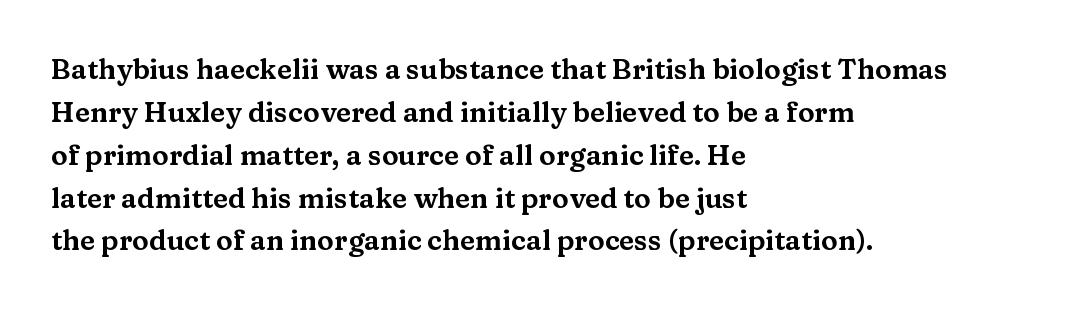
Do the letters lean? They stand straight. Every row of glyphs begins at an identical x-position on the left. Each letter keeps its own natural width here, so spacing adapts to shape. Nobody touched the tracking dial on this one.
